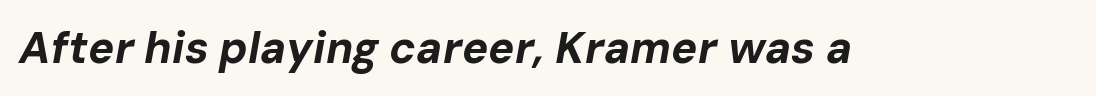
The image shows 44 px bold type, italic (leaning right); set normal letter spacing, not underlined; low stroke contrast and a medium x-height.
